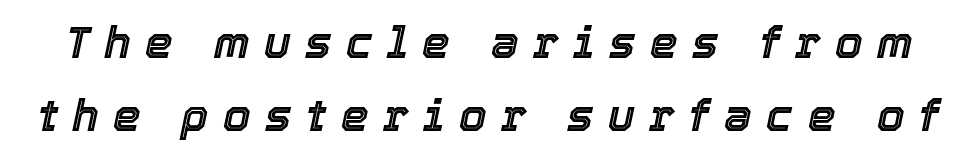
Honestly, the row spacing looks completely unremarkable. This rendering widens character spacing well past its baseline value. No word sits above an underline. These lines are rendered in a variable-pitch font.
